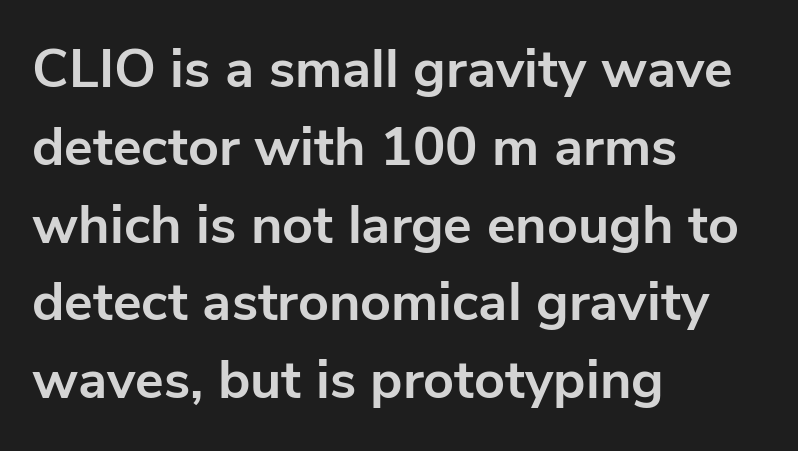
Q: Is the text bold? A: Yes.
Q: Is the text italic (slanted)? A: No, it is upright.
Q: Is the typeface a serif or a sans-serif typeface? A: Sans-serif.
Q: Is the text underlined? A: No.
Q: How is the paragraph aligned? A: Left-aligned.
Q: Is the spacing between letters normal or unusually wide? A: Normal.
Q: Is the spacing between lines tight, normal or loose? A: Normal.
Q: Width (condensed, normal, or wide)? A: Normal.
Q: Stroke contrast? A: Low.
Q: x-height? A: Medium.
Q: Monospaced? A: No.
